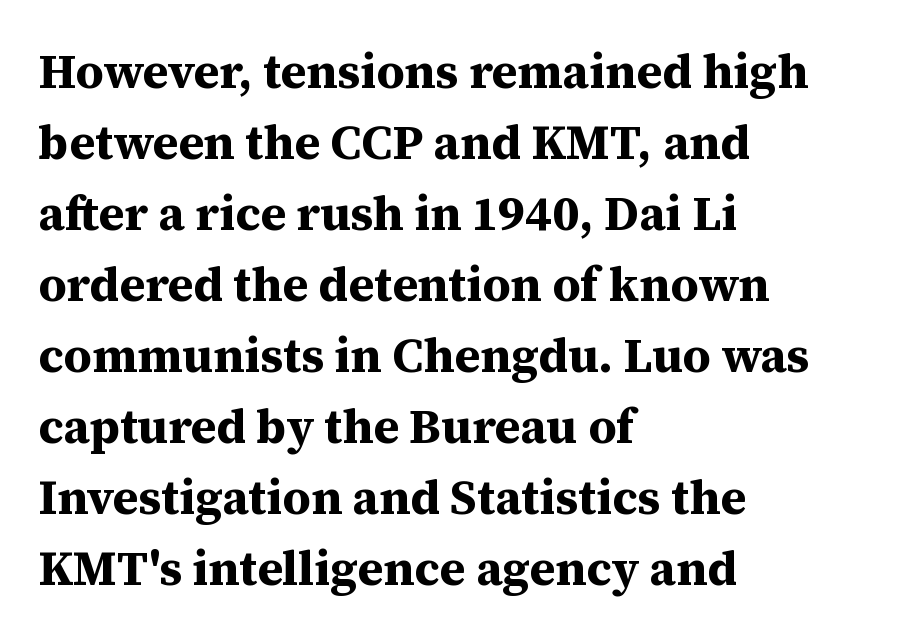
The image shows 48 px bold serif type, upright; set left-aligned, normal line spacing (1.48x), normal letter spacing, not underlined; medium stroke contrast and a medium x-height.
